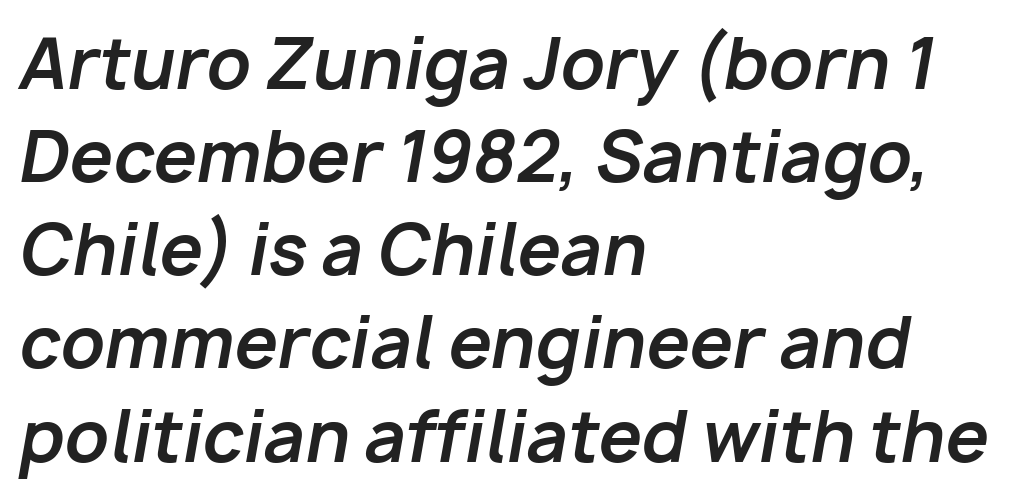
The typesetting leans heavy: a genuine bold. Think of a printed novel: that variable character pitch is what you see here. The rag falls on the right side of this text block. Rows of type keep a routine distance in the vertical direction. Letter spacing: default.
